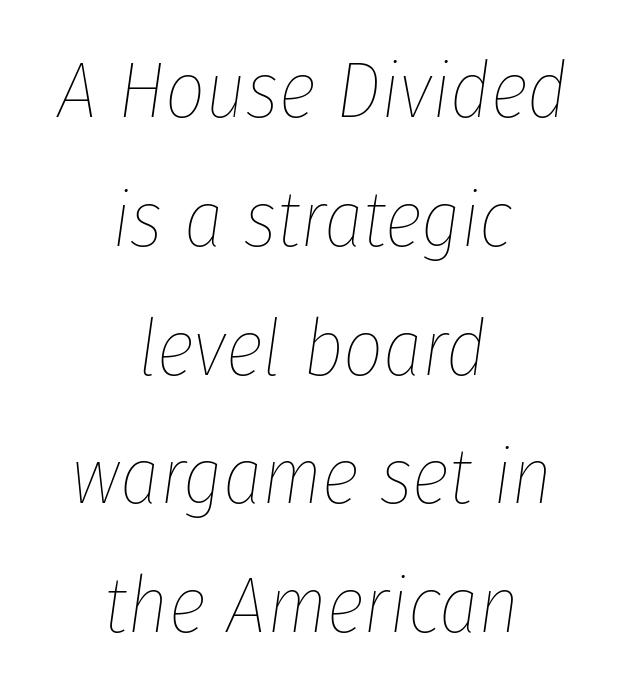
Q: Is the text bold? A: No.
Q: Is the text italic (slanted)? A: Yes, it leans right by about 8 degrees.
Q: Is the text underlined? A: No.
Q: How is the paragraph aligned? A: Centered.
Q: Is the spacing between letters normal or unusually wide? A: Normal.
Q: Is the spacing between lines tight, normal or loose? A: Normal.
Q: Width (condensed, normal, or wide)? A: Condensed.
Q: Stroke contrast? A: Low.
Q: x-height? A: Medium.
Q: Monospaced? A: No.
